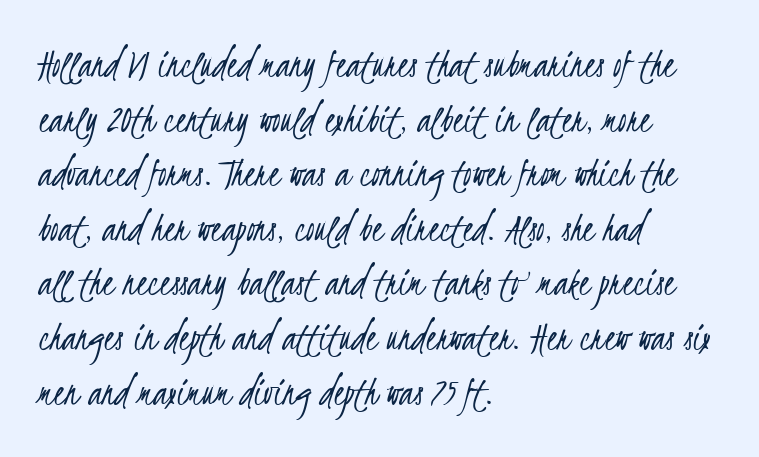
Stroke terminals: plain, sans-serif. The typesetting does not lean heavy: it is not bold. Compared with a centered layout, this one pins lines to the left instead. These lines sit exactly where default settings would place them. Do the characters align in a grid? No, the font is proportional.
